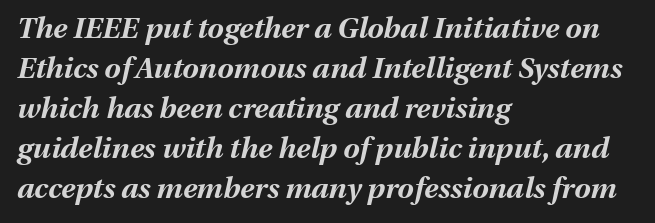
Q: Is the text bold? A: Yes.
Q: Is the text italic (slanted)? A: Yes, it leans right by about 13 degrees.
Q: Is the text underlined? A: No.
Q: How is the paragraph aligned? A: Left-aligned.
Q: Is the spacing between letters normal or unusually wide? A: Normal.
Q: Is the spacing between lines tight, normal or loose? A: Normal.
Q: Width (condensed, normal, or wide)? A: Normal.
Q: Stroke contrast? A: Medium.
Q: x-height? A: Medium.
Q: Monospaced? A: No.
